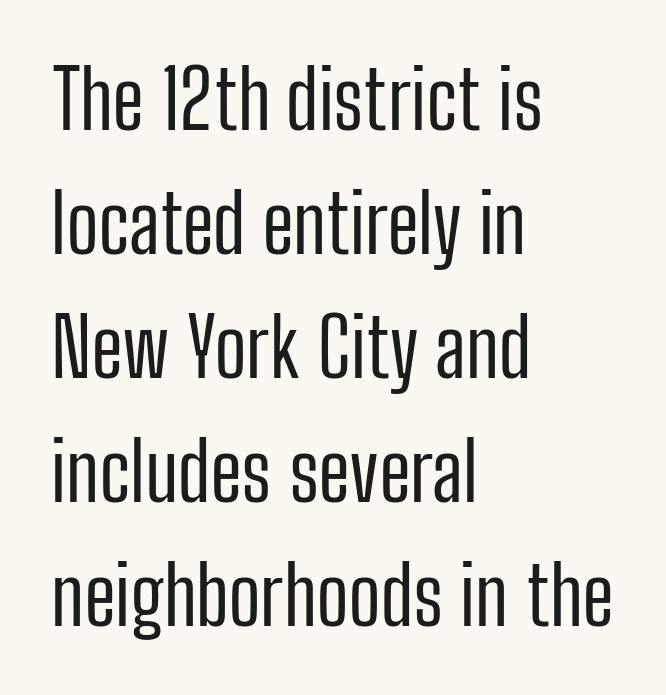
Does the copy run flush right? No — it runs flush left. Leading matches the norm, producing a regular column. The rendering shows plain stroke endings on the letterforms — a sans-serif design. The letters sit at their default tracking, neither squeezed nor spread.
